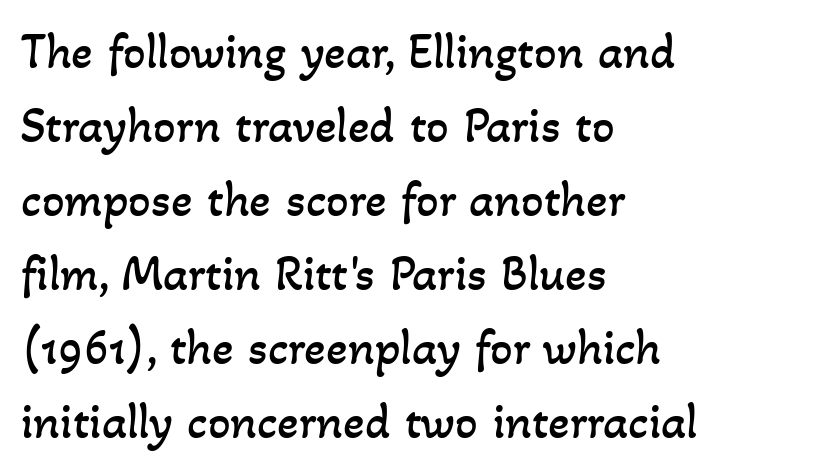
{"bold": "no", "weight": "regular", "width": "normal", "stroke_contrast": "low", "x_height": "small", "monospaced": "no", "underline": "no", "align": "left", "line_spacing": "normal", "line_spacing_ratio": 1.48, "letter_spacing": "normal", "letter_spacing_em": 0.0, "glyph_px": 50}
